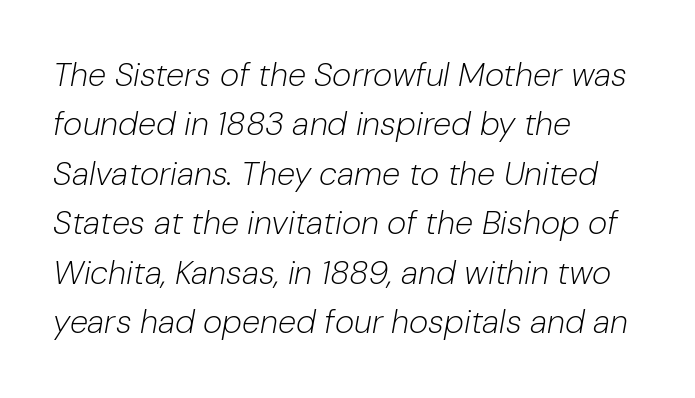
{"italic": "yes", "lean": "right", "slant_degrees": 10, "bold": "no", "weight": "light", "width": "normal", "stroke_contrast": "low", "x_height": "medium", "monospaced": "no", "underline": "no", "align": "left", "line_spacing": "normal", "line_spacing_ratio": 1.5, "letter_spacing": "normal", "letter_spacing_em": 0.0, "glyph_px": 33}
